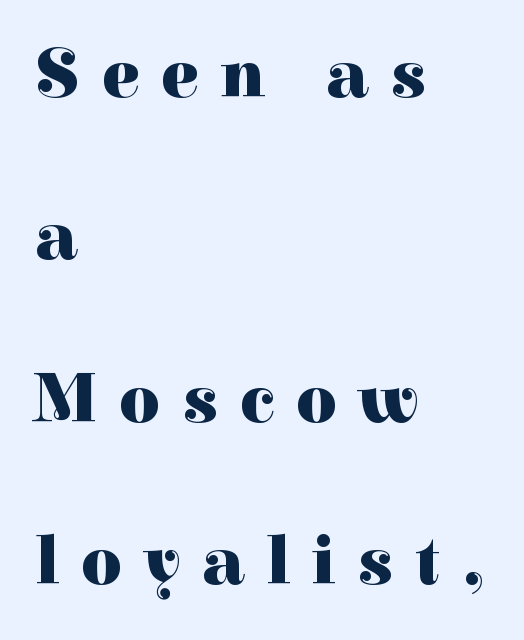
{"serif": "yes", "italic": "no", "bold": "yes", "weight": "heavy", "width": "normal", "stroke_contrast": "high", "x_height": "medium", "monospaced": "no", "underline": "no", "align": "left", "line_spacing": "loose", "line_spacing_ratio": 2.32, "letter_spacing": "wide", "letter_spacing_em": 0.31, "glyph_px": 70}
